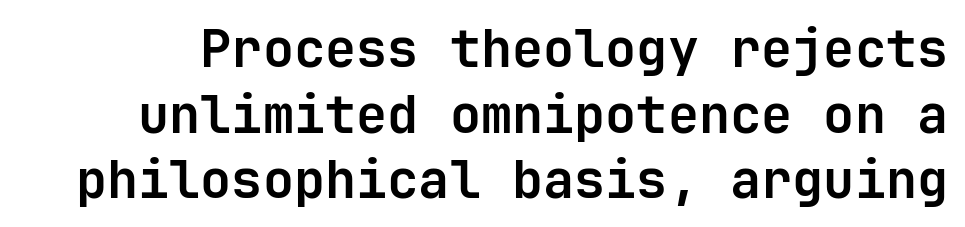
The image shows 52 px semibold sans-serif type, upright; set normal line spacing (1.26x), normal letter spacing, not underlined; low stroke contrast and a medium x-height.
